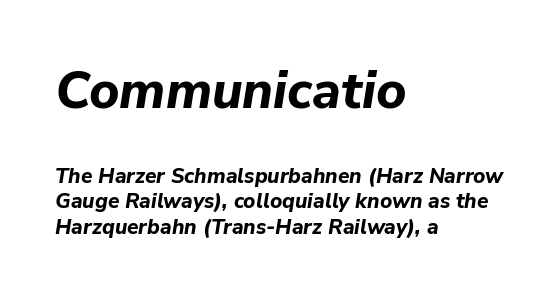
The glyphs look as if they've been sheared to an angle. Bold? Absolutely — the strokes are thick and heavy. Teacher's note: observe the even left margin — that is flush-left alignment. Inter-character spacing is left at the font's built-in metrics. Decoration check: the copy has no underline. The passage shown is typed in a proportional face where columns would drift.
